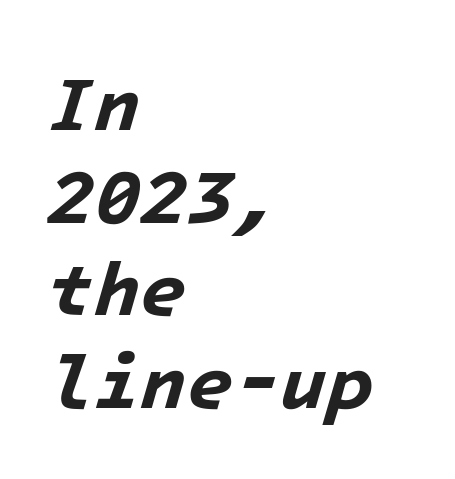
Q: Is the text bold? A: Yes.
Q: Is the text italic (slanted)? A: Yes, it leans right by about 16 degrees.
Q: Is the text underlined? A: No.
Q: How is the paragraph aligned? A: Left-aligned.
Q: Is the spacing between letters normal or unusually wide? A: Normal.
Q: Width (condensed, normal, or wide)? A: Normal.
Q: Stroke contrast? A: Low.
Q: x-height? A: Medium.
Q: Monospaced? A: Yes.
